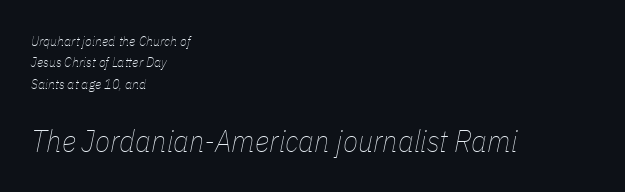
Q: Is the text bold? A: No.
Q: Is the text italic (slanted)? A: Yes, it leans right by about 11 degrees.
Q: Is the text underlined? A: No.
Q: How is the paragraph aligned? A: Left-aligned.
Q: Is the spacing between letters normal or unusually wide? A: Normal.
Q: Is the spacing between lines tight, normal or loose? A: Normal.
Q: Which block of text is set in a larger size, the first (top) or the second (bottom)? A: The second (bottom) one.
Q: Width (condensed, normal, or wide)? A: Condensed.
Q: Stroke contrast? A: Low.
Q: x-height? A: Medium.
Q: Monospaced? A: No.
